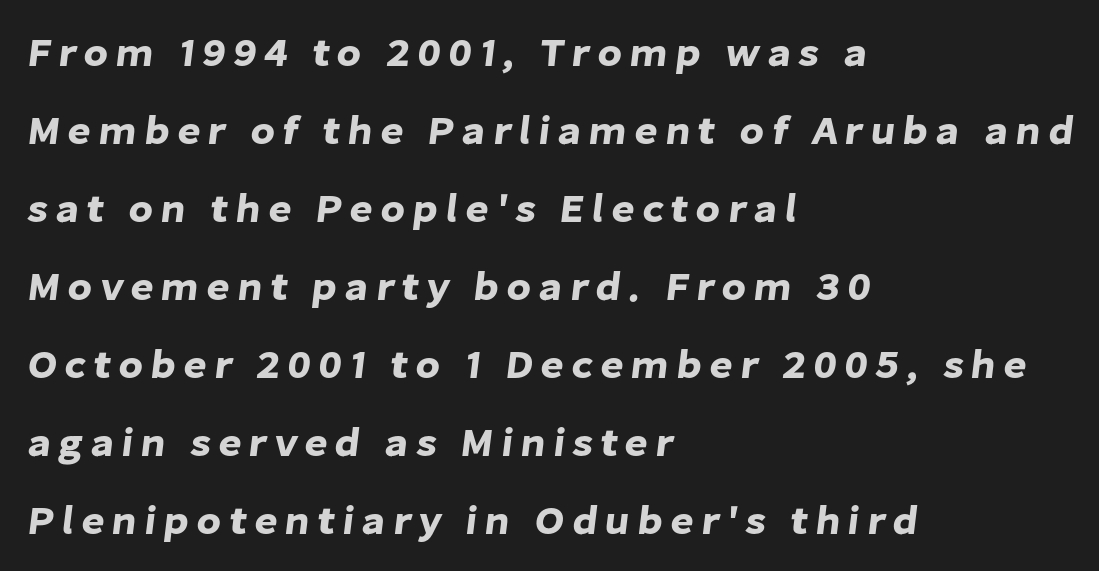
{"serif": "no", "width": "normal", "stroke_contrast": "low", "x_height": "medium", "monospaced": "no", "underline": "no", "align": "left", "line_spacing": "loose", "line_spacing_ratio": 1.95, "glyph_px": 40}
